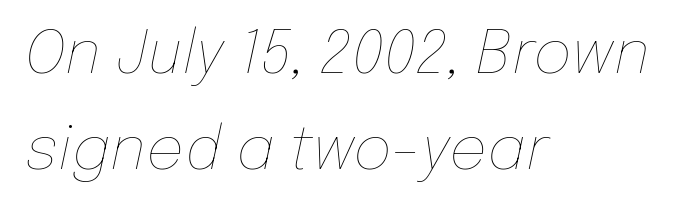
Q: Is the text bold? A: No.
Q: Is the text italic (slanted)? A: Yes, it leans right by about 12 degrees.
Q: Is the text underlined? A: No.
Q: How is the paragraph aligned? A: Left-aligned.
Q: Is the spacing between letters normal or unusually wide? A: Normal.
Q: Is the spacing between lines tight, normal or loose? A: Normal.
Q: Width (condensed, normal, or wide)? A: Normal.
Q: Stroke contrast? A: Low.
Q: x-height? A: Medium.
Q: Monospaced? A: No.
